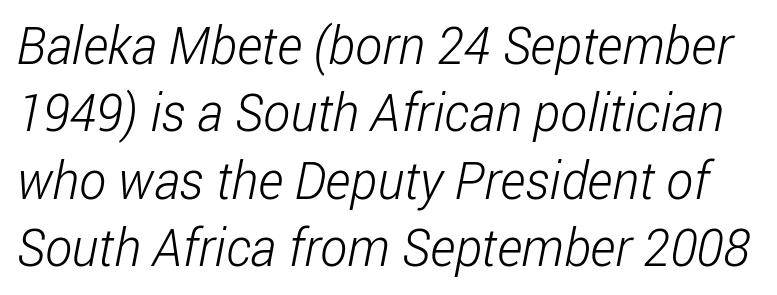
The image shows 51 px light, condensed sans-serif type; set normal line spacing (1.32x), normal letter spacing, not underlined; low stroke contrast and a medium x-height.
